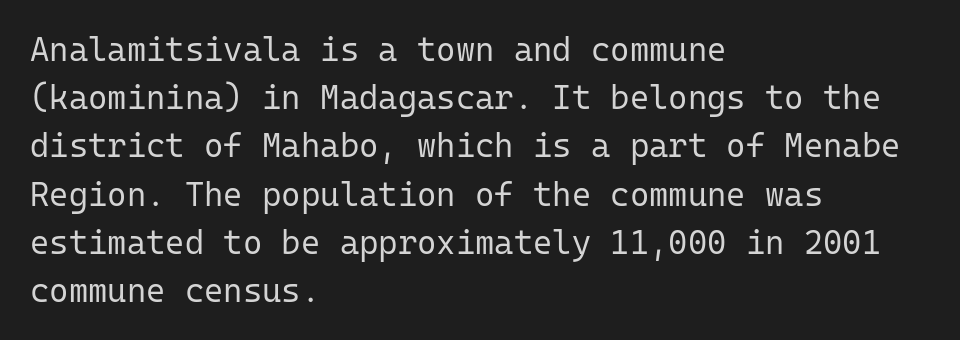
The image shows 33 px regular-weight sans-serif type, upright, monospaced; set left-aligned, normal line spacing (1.46x), normal letter spacing, not underlined; low stroke contrast and a medium x-height.
